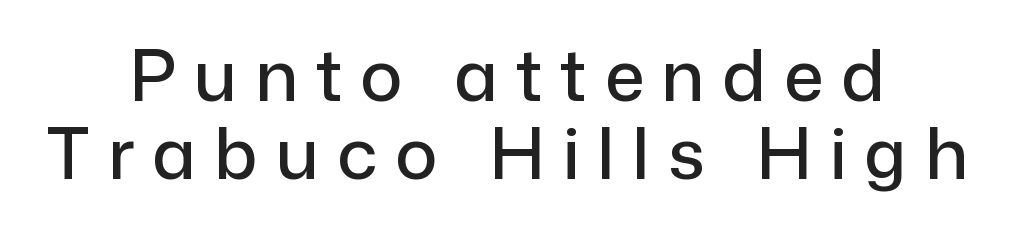
The image shows 71 px sans-serif type, upright; set centered, tight line spacing (1.1x), unusually wide letter spacing (+0.25 em), not underlined; low stroke contrast and a medium x-height.
